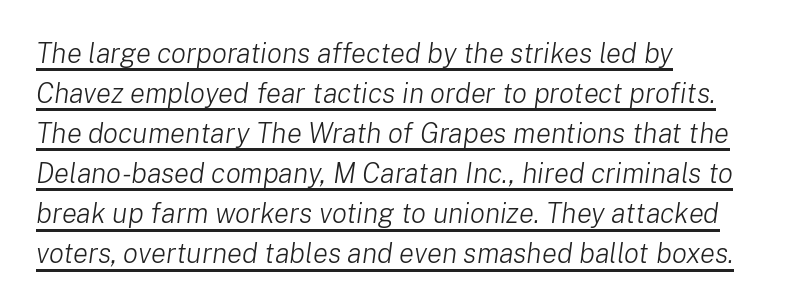
The image shows 28 px light type, italic (leaning right); set left-aligned, normal line spacing (1.43x), normal letter spacing, underlined; low stroke contrast and a medium x-height.
